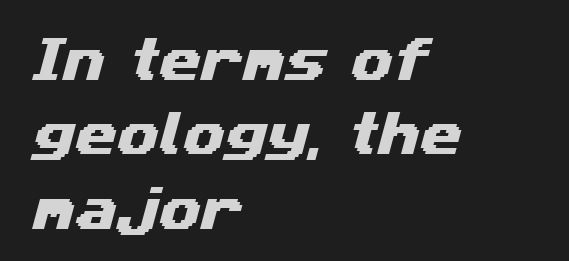
Q: Is the typeface a serif or a sans-serif typeface? A: Sans-serif.
Q: Is the text underlined? A: No.
Q: How is the paragraph aligned? A: Left-aligned.
Q: Is the spacing between letters normal or unusually wide? A: Normal.
Q: Is the spacing between lines tight, normal or loose? A: Normal.
Q: Width (condensed, normal, or wide)? A: Wide.
Q: Stroke contrast? A: Medium.
Q: x-height? A: Medium.
Q: Monospaced? A: No.
